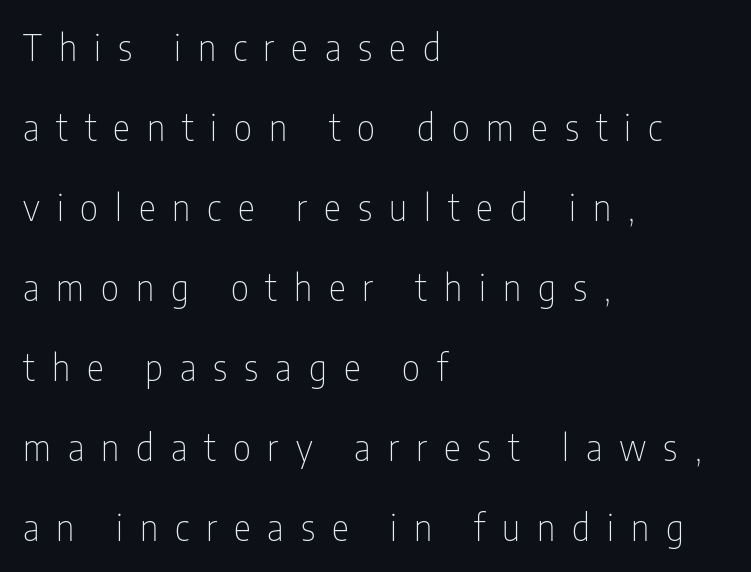
{"serif": "no", "italic": "no", "bold": "no", "weight": "thin", "width": "condensed", "stroke_contrast": "low", "x_height": "medium", "monospaced": "no", "underline": "no", "align": "left", "line_spacing": "loose", "line_spacing_ratio": 2.22, "letter_spacing": "wide", "letter_spacing_em": 0.47, "glyph_px": 36}
